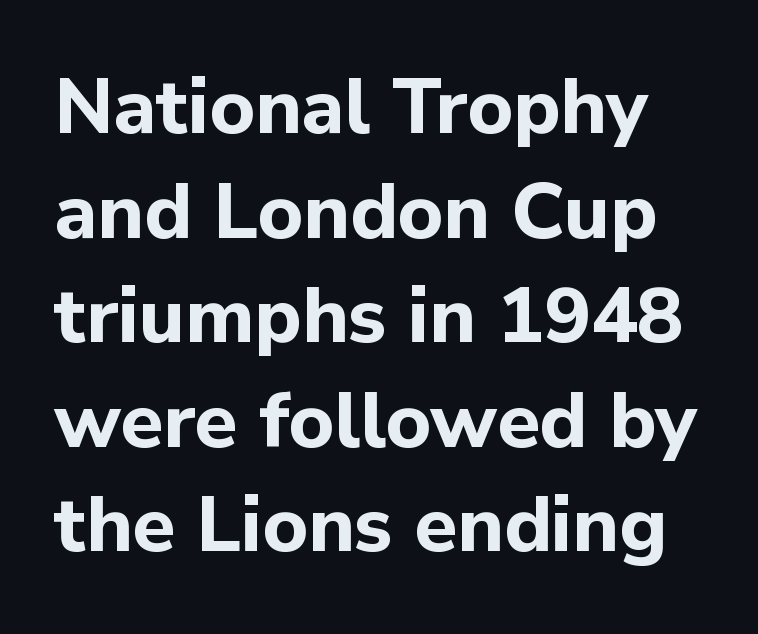
{"serif": "no", "italic": "no", "bold": "yes", "weight": "bold", "width": "normal", "stroke_contrast": "low", "x_height": "medium", "monospaced": "no", "underline": "no", "line_spacing": "normal", "line_spacing_ratio": 1.34, "letter_spacing": "normal", "letter_spacing_em": 0.0, "glyph_px": 78}
